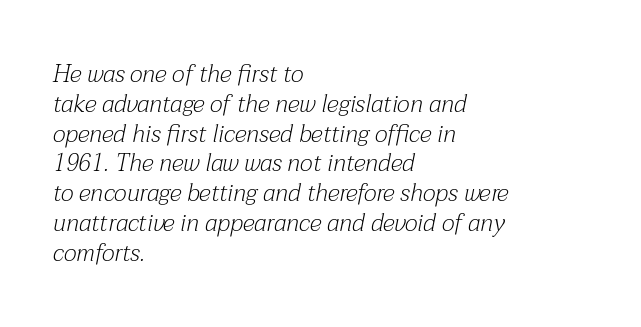
Q: Is the text bold? A: No.
Q: Is the text italic (slanted)? A: Yes, it leans right by about 12 degrees.
Q: Is the text underlined? A: No.
Q: How is the paragraph aligned? A: Left-aligned.
Q: Is the spacing between letters normal or unusually wide? A: Normal.
